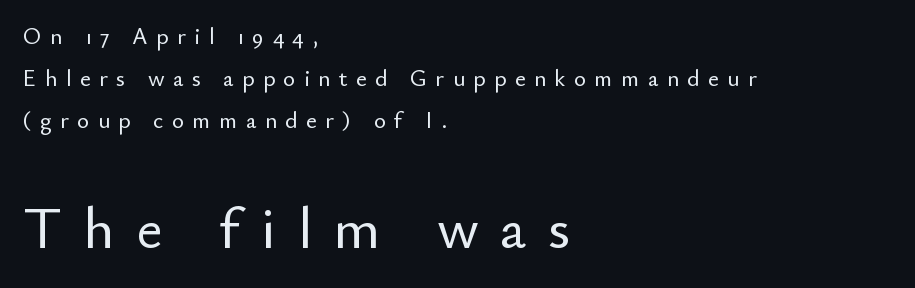
The face used here appears at its bigger size in the lower chunk. Plain, unruled lines of type. A typesetter would call this proportional, since set widths differ per character. Between one letter and the next there's a generous, obvious gap. The font's upright variant was chosen for this text. Look at the bottom of the vertical strokes: they stop flat, with no serifs.
